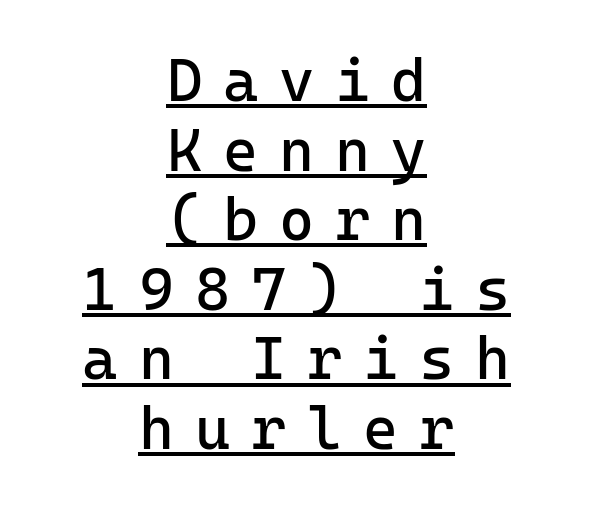
Q: Is the text bold? A: No.
Q: Is the text italic (slanted)? A: No, it is upright.
Q: Is the typeface a serif or a sans-serif typeface? A: Sans-serif.
Q: Is the text underlined? A: Yes.
Q: How is the paragraph aligned? A: Centered.
Q: Is the spacing between letters normal or unusually wide? A: Unusually wide.
Q: Width (condensed, normal, or wide)? A: Normal.
Q: Stroke contrast? A: Low.
Q: x-height? A: Medium.
Q: Monospaced? A: Yes.
